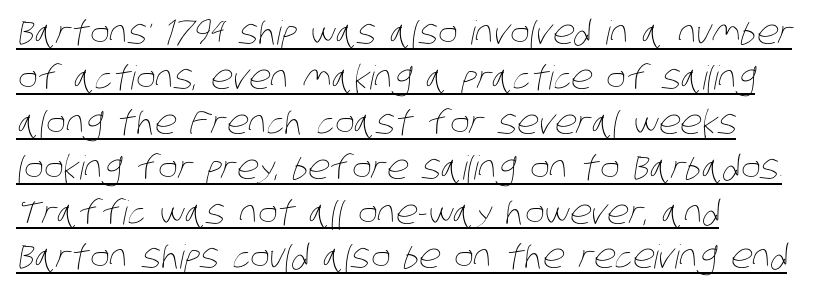
{"bold": "no", "weight": "thin", "width": "condensed", "stroke_contrast": "low", "x_height": "large", "monospaced": "no", "underline": "yes", "align": "left", "line_spacing": "normal", "line_spacing_ratio": 1.36, "letter_spacing": "normal", "letter_spacing_em": 0.0, "glyph_px": 33}
